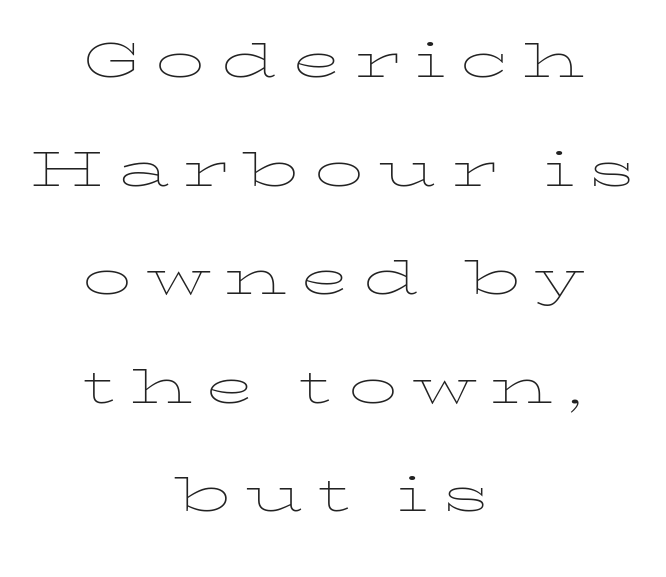
Q: Is the text bold? A: No.
Q: Is the text italic (slanted)? A: No, it is upright.
Q: Is the text underlined? A: No.
Q: How is the paragraph aligned? A: Centered.
Q: Is the spacing between letters normal or unusually wide? A: Unusually wide.
Q: Is the spacing between lines tight, normal or loose? A: Normal.
Q: Width (condensed, normal, or wide)? A: Wide.
Q: Stroke contrast? A: Low.
Q: x-height? A: Medium.
Q: Monospaced? A: No.
